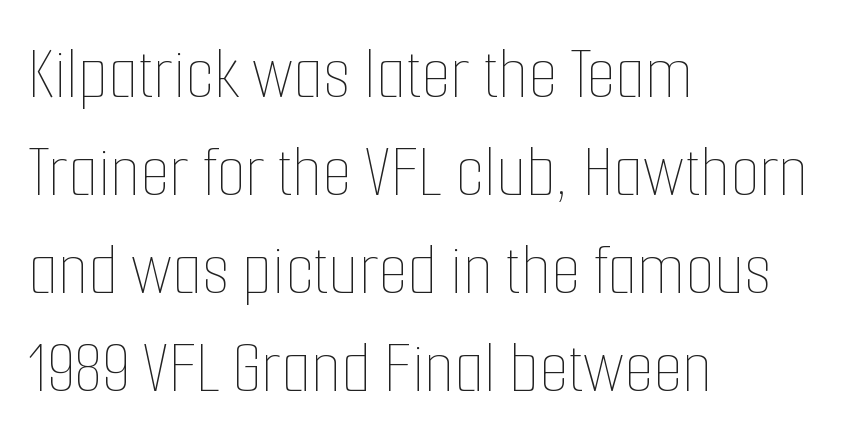
The image shows 76 px thin, condensed type, upright; set left-aligned, normal line spacing (1.29x), normal letter spacing, not underlined; low stroke contrast and a medium x-height.
